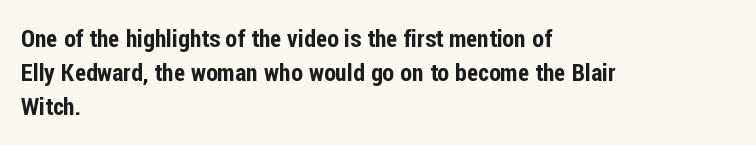
The image shows 24 px text type, upright; set left-aligned, normal line spacing (1.42x), normal letter spacing, not underlined.
